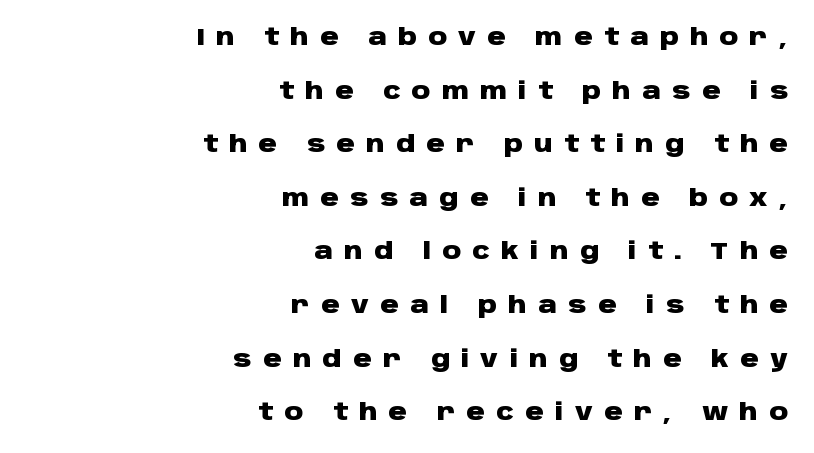
The setting favours the right margin, as signatures and pull-quotes sometimes do. This sample trades compactness for vertical openness between lines. Substantial extra tracking has been applied to these lines. Bold? Absolutely — the strokes are thick and heavy. Check the space under the baseline: it is left empty. Ascenders rise straight up at ninety degrees.
